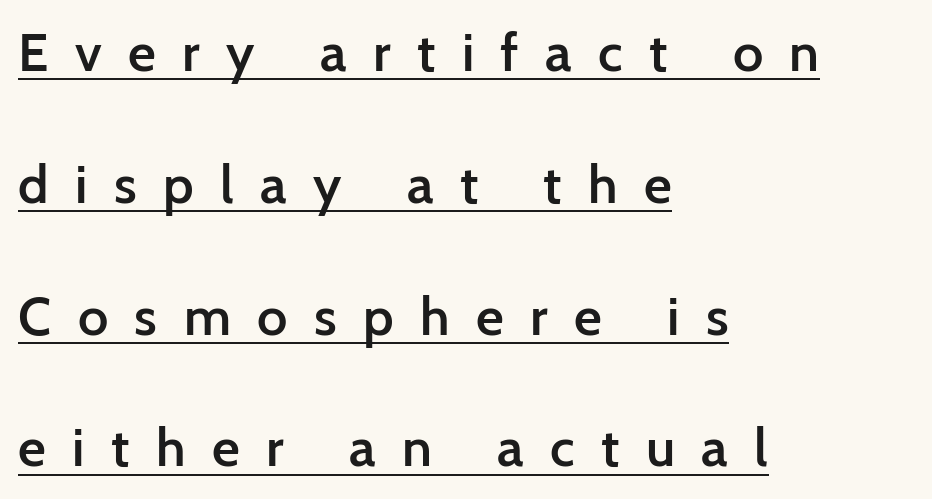
The face used here appears with an underline applied. Its strokes are somewhat broadened, the hallmark of semibold type. Characters follow at a spacing far wider than the type designer built in. Unlike a traditional serif, this face leaves its strokes unadorned. Loosely led — the rows are spread out.
